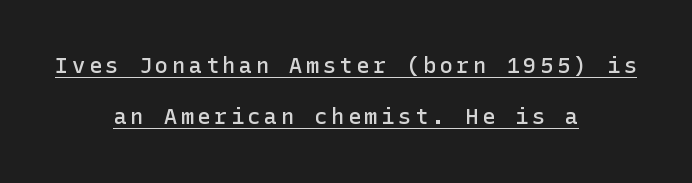
Posture: upright roman. Decoration check: the copy is underlined. Vertically, the passage feels expansive, rows floating well apart. Is the type bold? Partly — it's a semibold, heavier than regular but not fully bold. Line starts and ends both wander, symmetrically.
